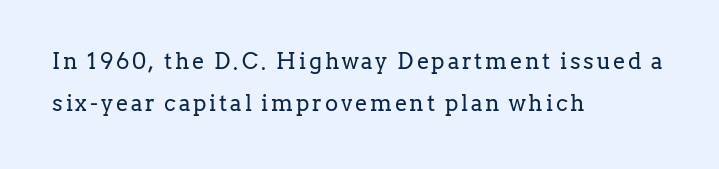
Q: Is the text bold? A: No.
Q: Is the text italic (slanted)? A: No, it is upright.
Q: Is the text underlined? A: No.
Q: How is the paragraph aligned? A: Left-aligned.
Q: Is the spacing between lines tight, normal or loose? A: Loose.
